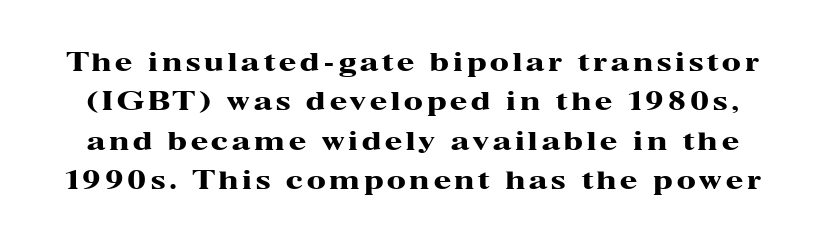
The image shows 25 px bold type, upright; set normal line spacing (1.58x), not underlined.
